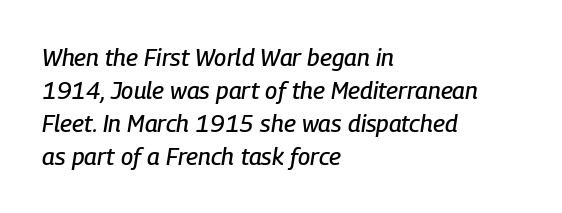
The image shows 24 px text type, italic (leaning right); set left-aligned, normal line spacing (1.37x), normal letter spacing, not underlined.
